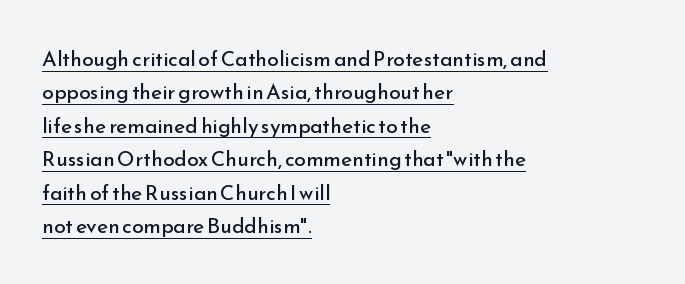
{"italic": "no", "bold": "no", "underline": "yes", "align": "left", "line_spacing": "normal", "line_spacing_ratio": 1.59, "letter_spacing": "normal", "letter_spacing_em": 0.0, "glyph_px": 21}
